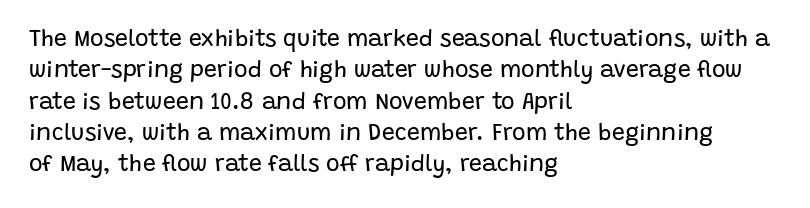
{"italic": "no", "bold": "no", "underline": "no", "align": "left", "line_spacing": "normal", "line_spacing_ratio": 1.36, "letter_spacing": "normal", "letter_spacing_em": 0.0, "glyph_px": 23}
